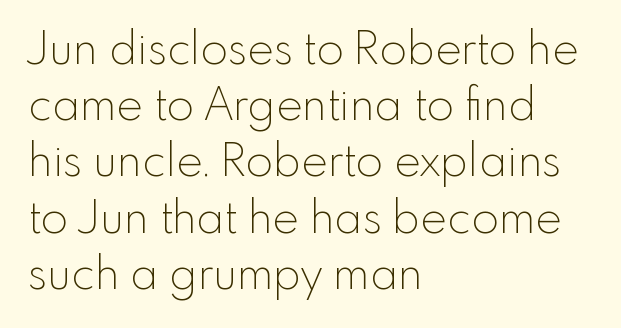
No chunkiness to these letters — they're not bold. Check under the words: just untouched page. Is this a fixed-width face? No — the glyphs have proportional, varying widths. Unlike a traditional serif, this face leaves its strokes unadorned. The line-height multiplier appears to be the usual default. Nobody touched the tracking dial on this one.
